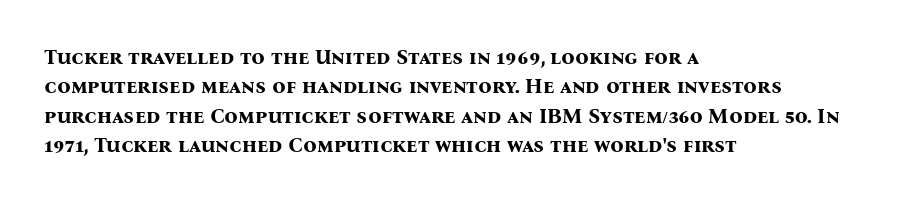
Posture: upright roman. Underlining? Definitely not there. Each line starts at the same left margin while the right side varies. Stroke thickness is high; the sample reads as a true bold. The block of text has a typical density, with ordinary space between rows.
